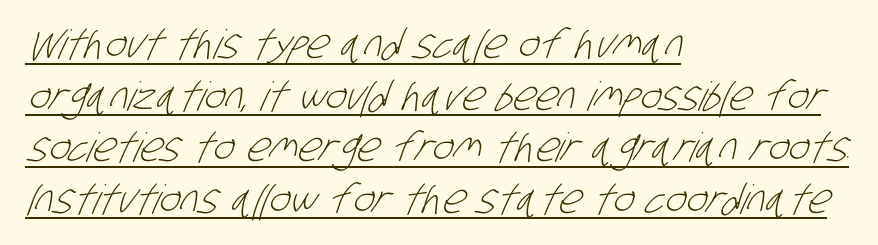
Q: Is the text bold? A: No.
Q: Is the typeface a serif or a sans-serif typeface? A: Sans-serif.
Q: Is the text underlined? A: Yes.
Q: How is the paragraph aligned? A: Left-aligned.
Q: Is the spacing between letters normal or unusually wide? A: Normal.
Q: Is the spacing between lines tight, normal or loose? A: Normal.
Q: Width (condensed, normal, or wide)? A: Condensed.
Q: Stroke contrast? A: Low.
Q: x-height? A: Large.
Q: Monospaced? A: No.
